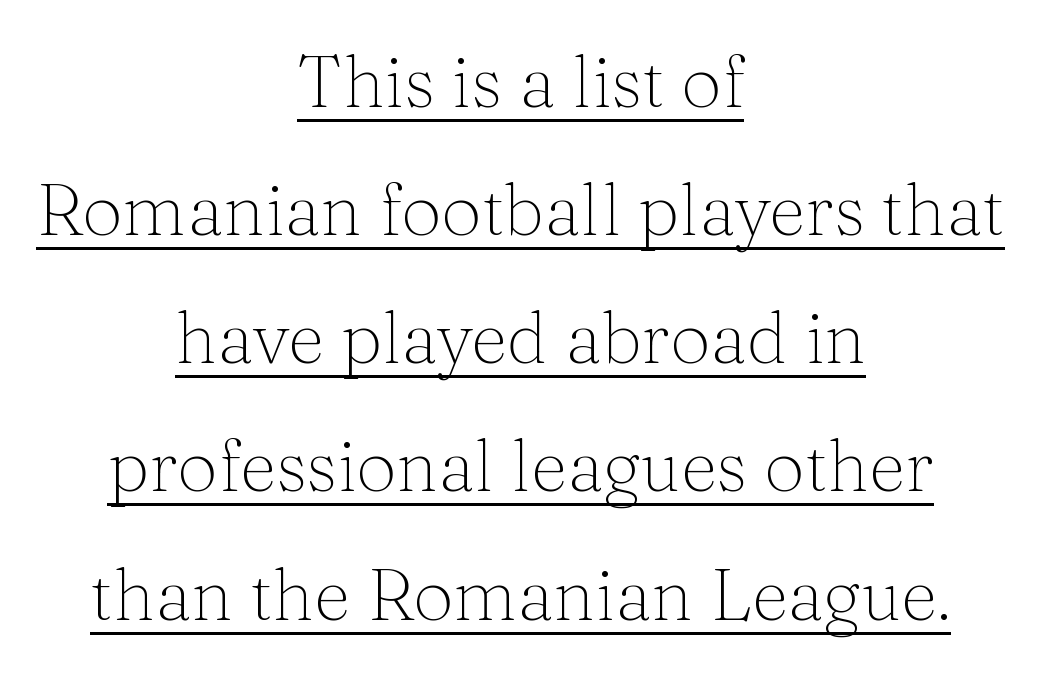
Q: Is the text bold? A: No.
Q: Is the text italic (slanted)? A: No, it is upright.
Q: Is the typeface a serif or a sans-serif typeface? A: Serif.
Q: Is the text underlined? A: Yes.
Q: How is the paragraph aligned? A: Centered.
Q: Is the spacing between letters normal or unusually wide? A: Normal.
Q: Width (condensed, normal, or wide)? A: Normal.
Q: Stroke contrast? A: Medium.
Q: x-height? A: Medium.
Q: Monospaced? A: No.
